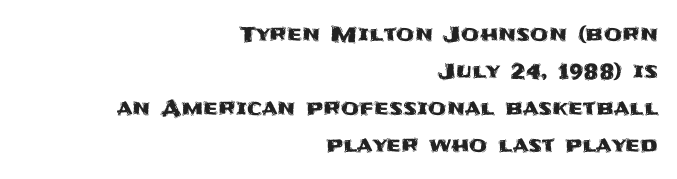
{"italic": "no", "underline": "no", "align": "right", "line_spacing_ratio": 1.76, "letter_spacing": "normal", "letter_spacing_em": 0.0, "glyph_px": 21}
